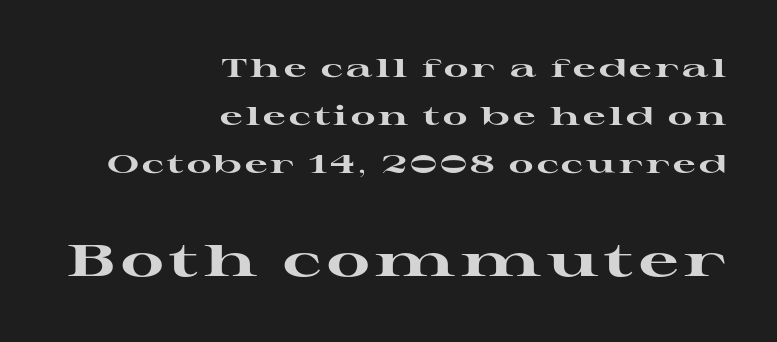
Looks like regular typesetting: each glyph gets only the width it needs. Typesetter's note: full bold, strokes at maximum text heaviness. Honestly, there is no underline to notice here at all. Block two is the big one; block one sits smaller above it. Serifs: yes, visible at the terminals of the letterforms.
